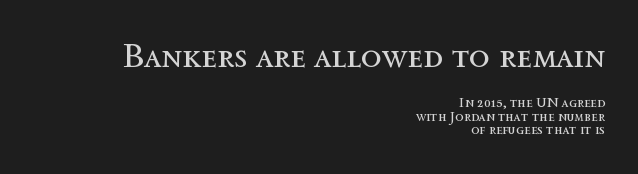
Q: Is the text bold? A: No.
Q: Is the text italic (slanted)? A: No, it is upright.
Q: Is the text underlined? A: No.
Q: How is the paragraph aligned? A: Right-aligned.
Q: Is the spacing between letters normal or unusually wide? A: Normal.
Q: Is the spacing between lines tight, normal or loose? A: Tight.
Q: Which block of text is set in a larger size, the first (top) or the second (bottom)? A: The first (top) one.
Q: Width (condensed, normal, or wide)? A: Normal.
Q: x-height? A: Medium.
Q: Monospaced? A: No.
